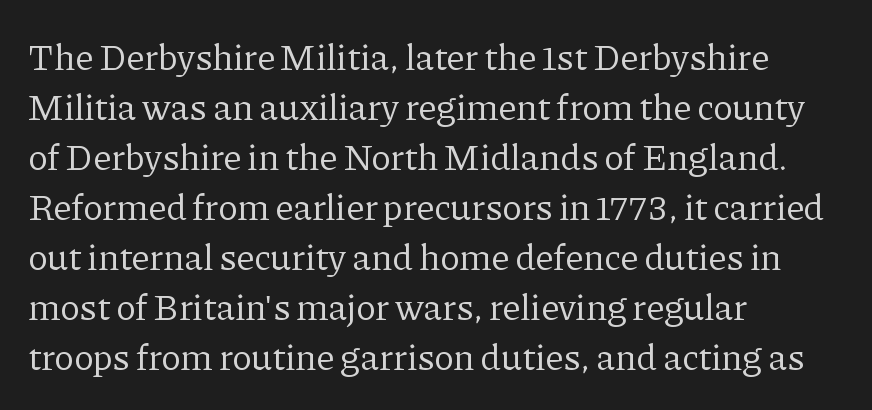
Q: Is the text bold? A: No.
Q: Is the text italic (slanted)? A: No, it is upright.
Q: Is the typeface a serif or a sans-serif typeface? A: Serif.
Q: Is the text underlined? A: No.
Q: How is the paragraph aligned? A: Left-aligned.
Q: Is the spacing between letters normal or unusually wide? A: Normal.
Q: Is the spacing between lines tight, normal or loose? A: Normal.
Q: Width (condensed, normal, or wide)? A: Normal.
Q: Stroke contrast? A: Low.
Q: x-height? A: Medium.
Q: Monospaced? A: No.
